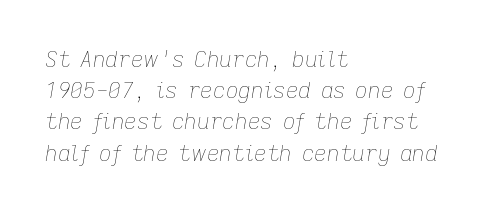
The image shows 22 px text type, italic (leaning right); set left-aligned, normal line spacing (1.42x), normal letter spacing, not underlined.
